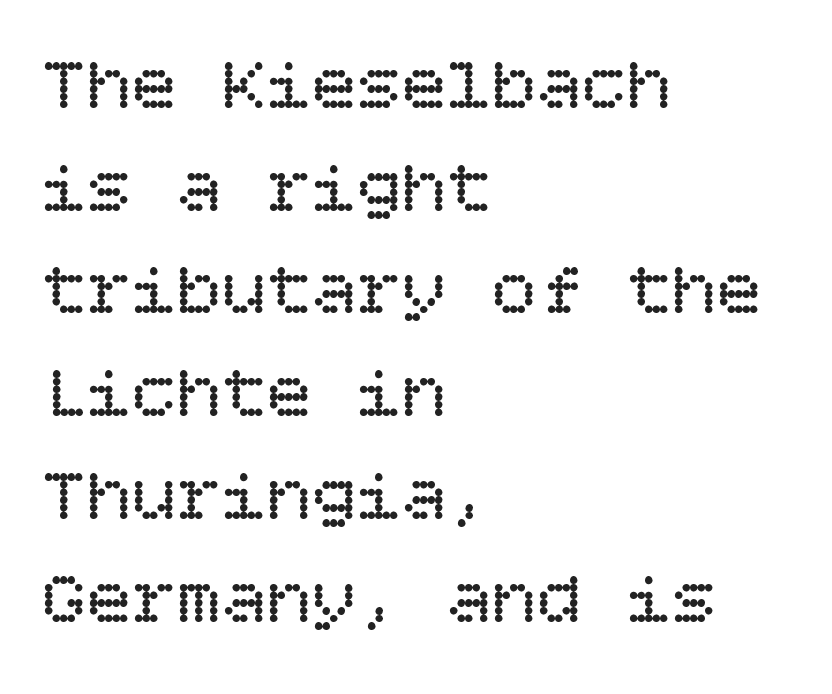
Q: Is the text bold? A: No.
Q: Is the text italic (slanted)? A: No, it is upright.
Q: Is the text underlined? A: No.
Q: How is the paragraph aligned? A: Left-aligned.
Q: Is the spacing between letters normal or unusually wide? A: Normal.
Q: Is the spacing between lines tight, normal or loose? A: Normal.
Q: Width (condensed, normal, or wide)? A: Normal.
Q: Stroke contrast? A: Low.
Q: x-height? A: Large.
